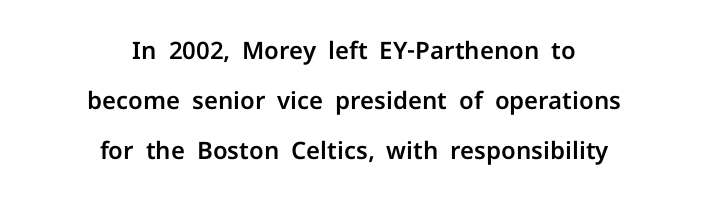
Q: Is the text italic (slanted)? A: No, it is upright.
Q: Is the text underlined? A: No.
Q: How is the paragraph aligned? A: Centered.
Q: Is the spacing between letters normal or unusually wide? A: Normal.
Q: Is the spacing between lines tight, normal or loose? A: Loose.
